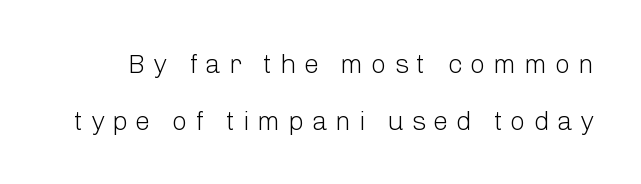
The image shows 27 px text type, upright; set loose line spacing (2.11x), unusually wide letter spacing (+0.28 em), not underlined.
